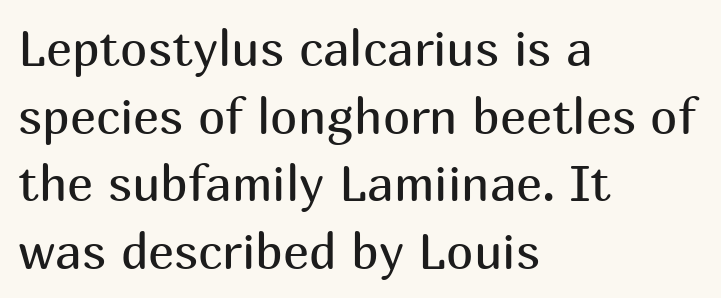
The image shows 49 px regular-weight sans-serif type, upright; set left-aligned, normal line spacing (1.38x), normal letter spacing, not underlined; medium stroke contrast and a medium x-height.
